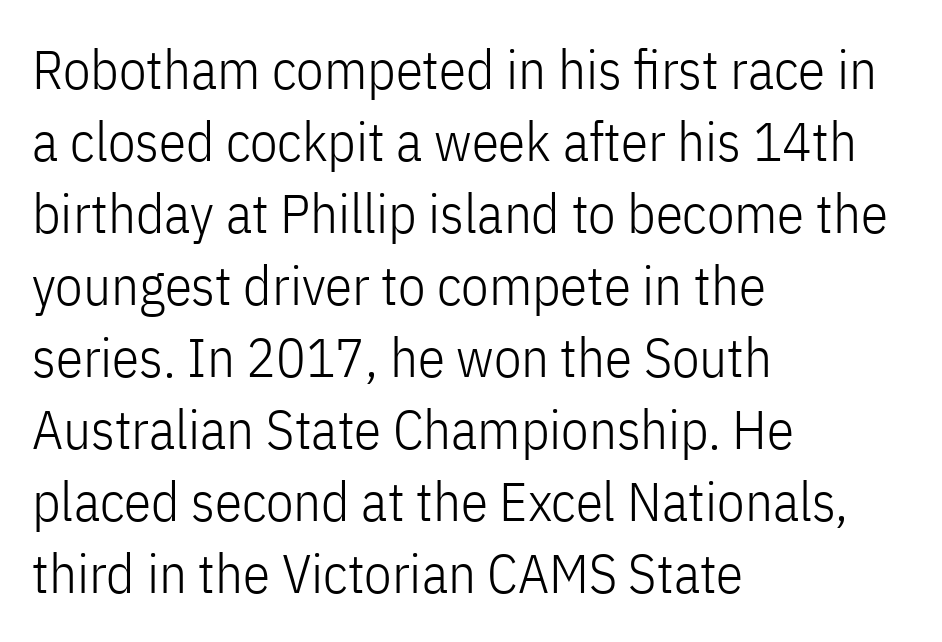
Q: Is the text bold? A: No.
Q: Is the text italic (slanted)? A: No, it is upright.
Q: Is the typeface a serif or a sans-serif typeface? A: Sans-serif.
Q: Is the text underlined? A: No.
Q: How is the paragraph aligned? A: Left-aligned.
Q: Is the spacing between letters normal or unusually wide? A: Normal.
Q: Is the spacing between lines tight, normal or loose? A: Normal.
Q: Width (condensed, normal, or wide)? A: Condensed.
Q: Stroke contrast? A: Low.
Q: x-height? A: Medium.
Q: Monospaced? A: No.
